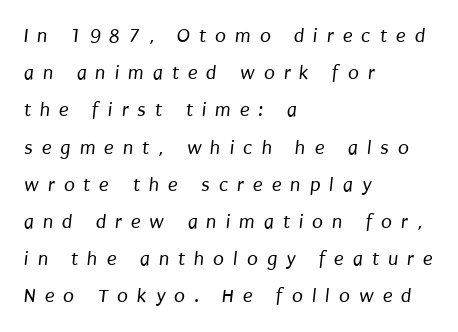
The image shows 20 px text type; set left-aligned, line spacing 1.86x, unusually wide letter spacing (+0.45 em), not underlined.
